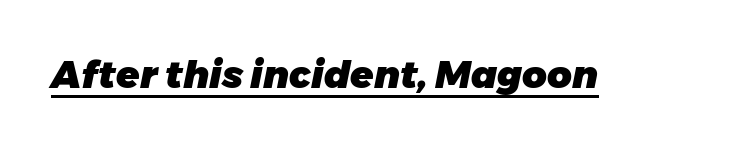
Looks like regular typesetting: each glyph gets only the width it needs. The lettering is marked with a stroke running underneath it. The type is set solid horizontally, with unmodified tracking. Quick note: italic. Its strokes are broad and dark, the hallmark of bold type.
